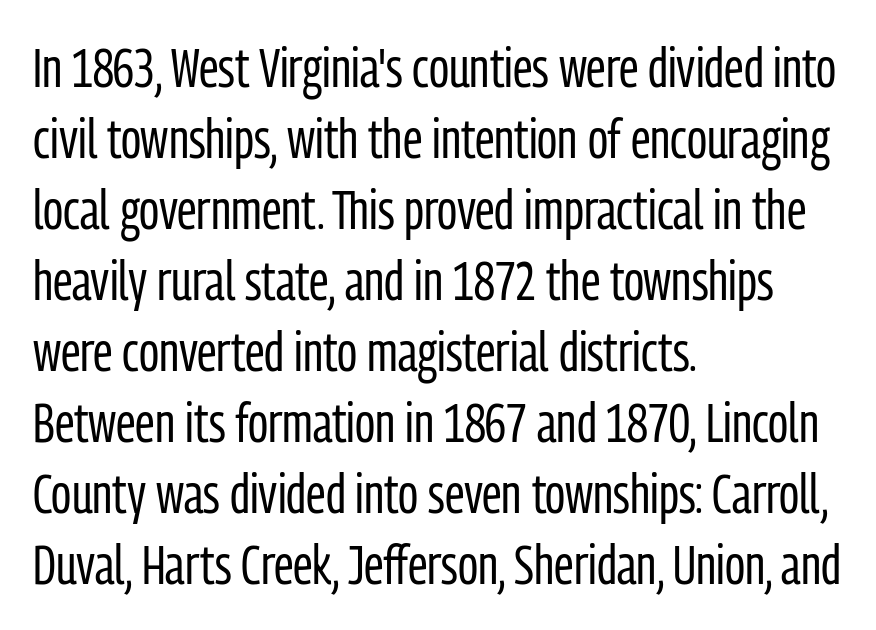
Q: Is the text bold? A: No.
Q: Is the text italic (slanted)? A: No, it is upright.
Q: Is the typeface a serif or a sans-serif typeface? A: Sans-serif.
Q: Is the text underlined? A: No.
Q: How is the paragraph aligned? A: Left-aligned.
Q: Is the spacing between letters normal or unusually wide? A: Normal.
Q: Is the spacing between lines tight, normal or loose? A: Normal.
Q: Width (condensed, normal, or wide)? A: Condensed.
Q: Stroke contrast? A: Low.
Q: x-height? A: Medium.
Q: Monospaced? A: No.
